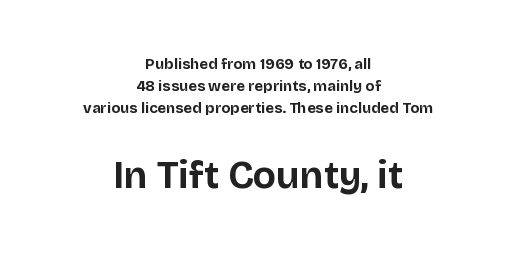
Q: Is the text bold? A: Yes.
Q: Is the text italic (slanted)? A: No, it is upright.
Q: Is the typeface a serif or a sans-serif typeface? A: Sans-serif.
Q: Is the text underlined? A: No.
Q: How is the paragraph aligned? A: Centered.
Q: Is the spacing between letters normal or unusually wide? A: Normal.
Q: Is the spacing between lines tight, normal or loose? A: Normal.
Q: Which block of text is set in a larger size, the first (top) or the second (bottom)? A: The second (bottom) one.
Q: Width (condensed, normal, or wide)? A: Normal.
Q: Stroke contrast? A: Low.
Q: x-height? A: Large.
Q: Monospaced? A: No.
